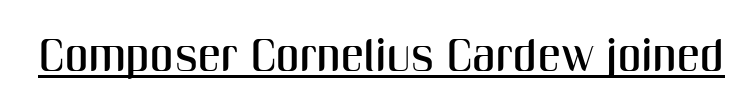
{"serif": "no", "italic": "no", "width": "condensed", "stroke_contrast": "medium", "x_height": "medium", "monospaced": "no", "underline": "yes", "letter_spacing": "normal", "letter_spacing_em": 0.0, "glyph_px": 46}
